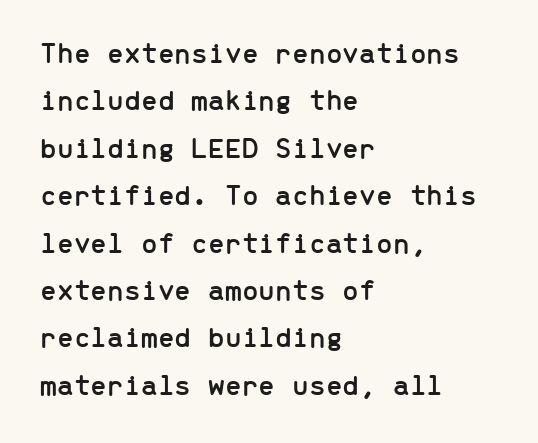
Do the characters align in a grid? Yes, the font is monospaced. Each letter's strokes conclude bluntly, with no projecting serifs. The type sits square on the baseline with zero lean. Check the space under the baseline: it is left empty. A classic flush-left, rag-right setting is used for this passage.
